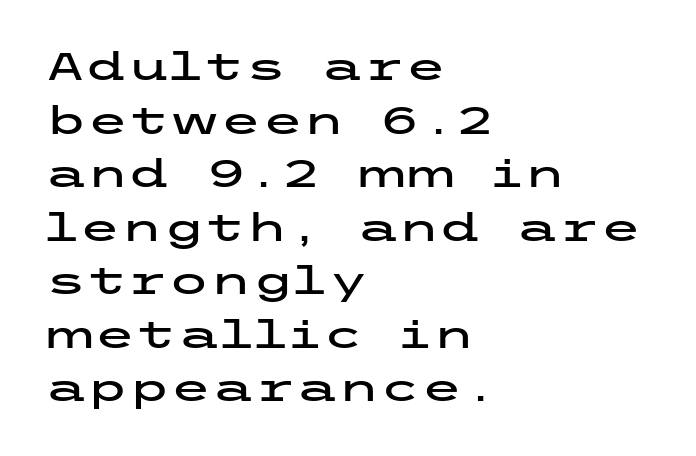
Vertical strokes here are truly vertical. The rendering keeps characters at their native spacing. Classification — sans serif. In CSS terms this would be text-align: left. Students, observe: this is what conventionally led text looks like. Glance below the letters and you will spot only blank space.
